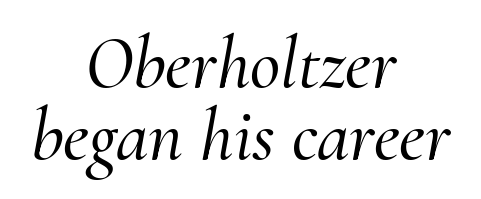
Q: Is the text italic (slanted)? A: Yes, it leans right by about 10 degrees.
Q: Is the typeface a serif or a sans-serif typeface? A: Serif.
Q: Is the text underlined? A: No.
Q: How is the paragraph aligned? A: Centered.
Q: Is the spacing between letters normal or unusually wide? A: Normal.
Q: Is the spacing between lines tight, normal or loose? A: Tight.
Q: Width (condensed, normal, or wide)? A: Normal.
Q: Stroke contrast? A: Medium.
Q: x-height? A: Small.
Q: Monospaced? A: No.
